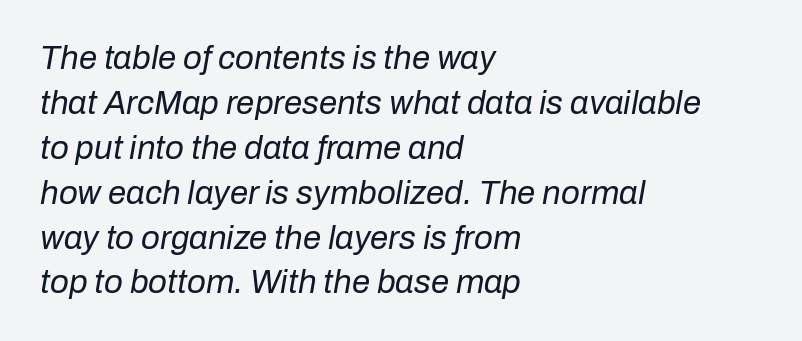
Notice how the stems are inclined rather than vertical — that's the hallmark of italics. Nothing heavy about these letters — not bold at all. No extra tracking has been applied to these lines. The glyphs are unaccompanied by any horizontal stroke below them.
